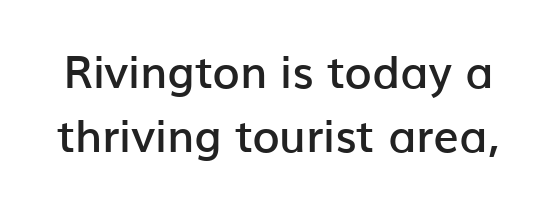
Q: Is the text bold? A: Semi-bold.
Q: Is the text italic (slanted)? A: No, it is upright.
Q: Is the typeface a serif or a sans-serif typeface? A: Sans-serif.
Q: Is the text underlined? A: No.
Q: Is the spacing between letters normal or unusually wide? A: Normal.
Q: Is the spacing between lines tight, normal or loose? A: Normal.
Q: Width (condensed, normal, or wide)? A: Normal.
Q: Stroke contrast? A: Low.
Q: x-height? A: Medium.
Q: Monospaced? A: No.
